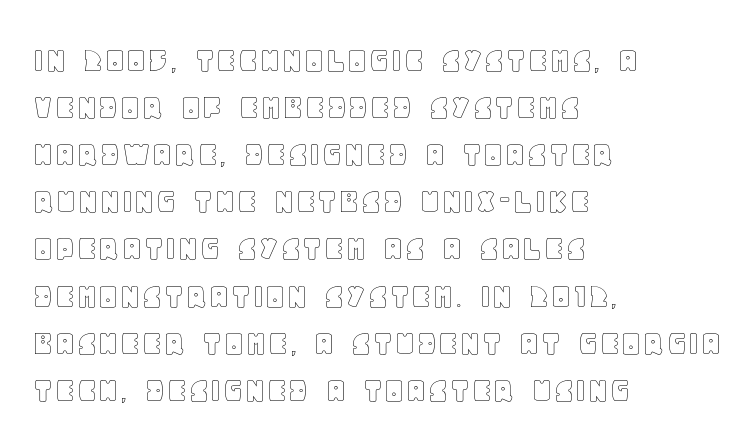
{"italic": "no", "width": "normal", "x_height": "large", "monospaced": "no", "underline": "no", "align": "left", "line_spacing_ratio": 1.24, "letter_spacing": "normal", "letter_spacing_em": 0.0, "glyph_px": 38}
